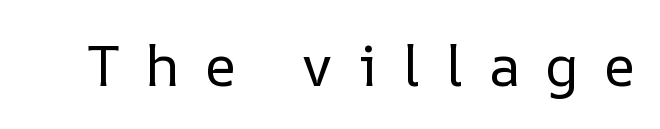
{"italic": "no", "bold": "no", "weight": "regular", "width": "normal", "stroke_contrast": "low", "x_height": "medium", "monospaced": "no", "underline": "no", "letter_spacing": "wide", "letter_spacing_em": 0.45, "glyph_px": 57}
